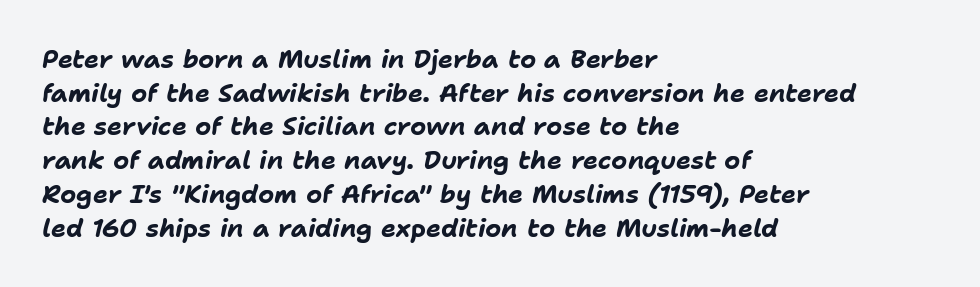
The image shows 25 px bold type, italic (leaning right); set left-aligned, normal line spacing (1.35x), normal letter spacing, not underlined.
